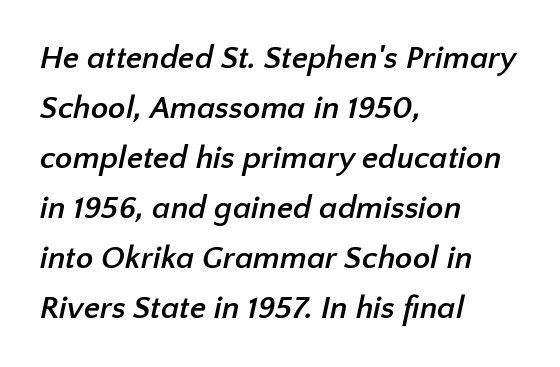
Q: Is the text bold? A: Yes.
Q: Is the typeface a serif or a sans-serif typeface? A: Sans-serif.
Q: Is the text underlined? A: No.
Q: How is the paragraph aligned? A: Left-aligned.
Q: Is the spacing between letters normal or unusually wide? A: Normal.
Q: Is the spacing between lines tight, normal or loose? A: Normal.
Q: Width (condensed, normal, or wide)? A: Normal.
Q: Stroke contrast? A: Low.
Q: x-height? A: Medium.
Q: Monospaced? A: No.
